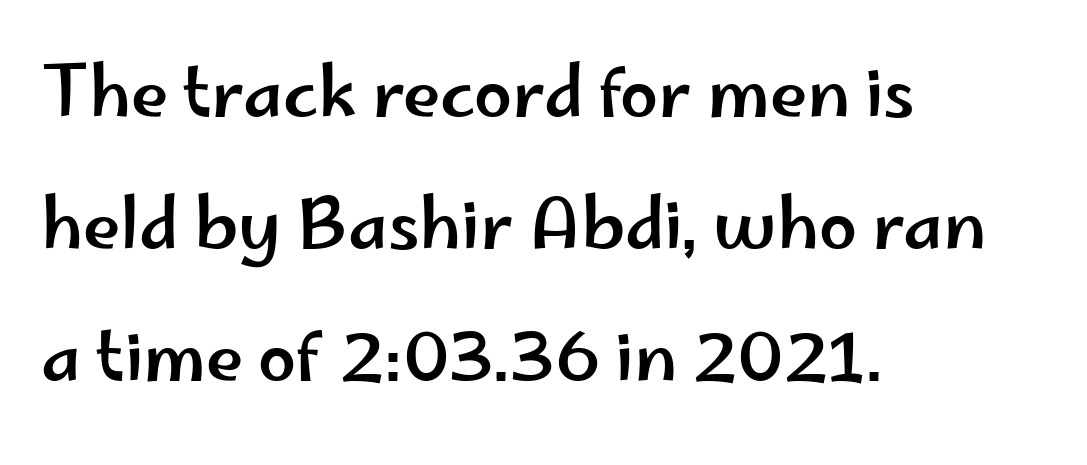
The image shows 68 px wide sans-serif type, upright; set left-aligned, loose line spacing (1.94x), normal letter spacing, not underlined; low stroke contrast and a small x-height.
